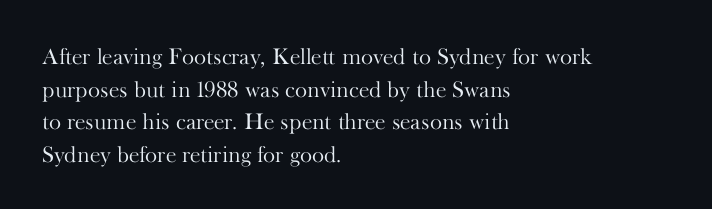
Characters follow at the spacing the type designer built in. The letterforms sit at book weight or below. Rendered with straight, roman letterforms. The rows are spaced the way most documents space them. The strip under each line holds only bare page.
